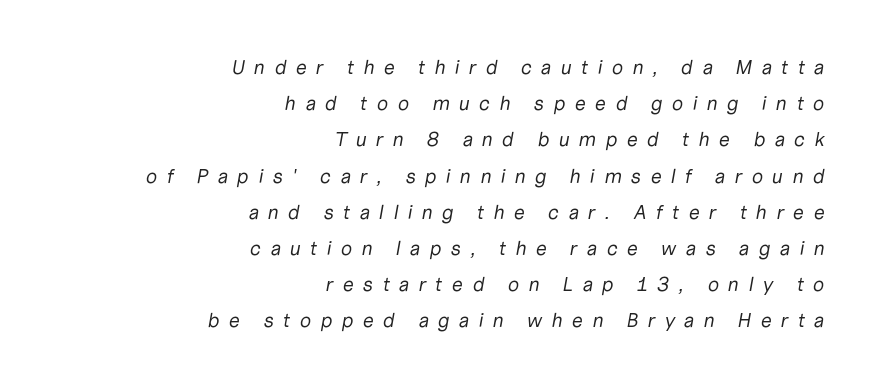
Italic: yes, the glyphs are oblique. The letters look calm and open, with moderate or lighter stems. Teacher's note: observe the even right margin — that is flush-right alignment. Unmarked baselines from the first word to the last. Compared with typical body copy, the letter spacing here is much looser.
